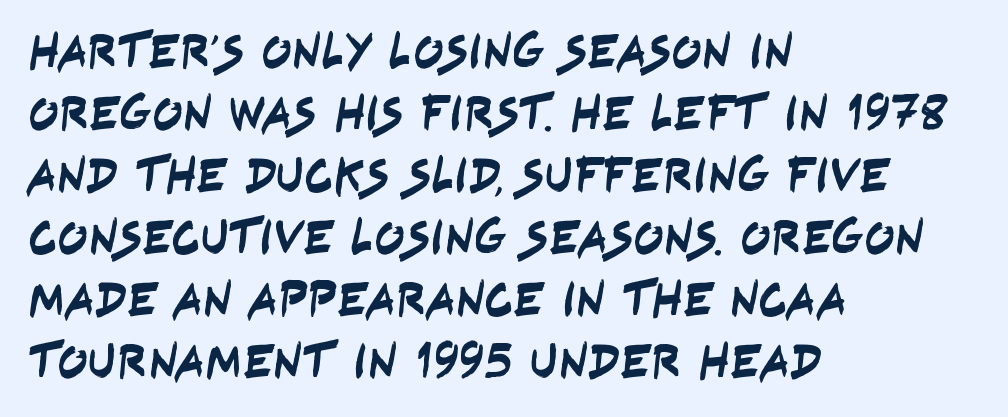
Q: Is the typeface a serif or a sans-serif typeface? A: Sans-serif.
Q: Is the text underlined? A: No.
Q: How is the paragraph aligned? A: Left-aligned.
Q: Is the spacing between letters normal or unusually wide? A: Normal.
Q: Width (condensed, normal, or wide)? A: Condensed.
Q: Stroke contrast? A: Low.
Q: x-height? A: Large.
Q: Monospaced? A: No.
